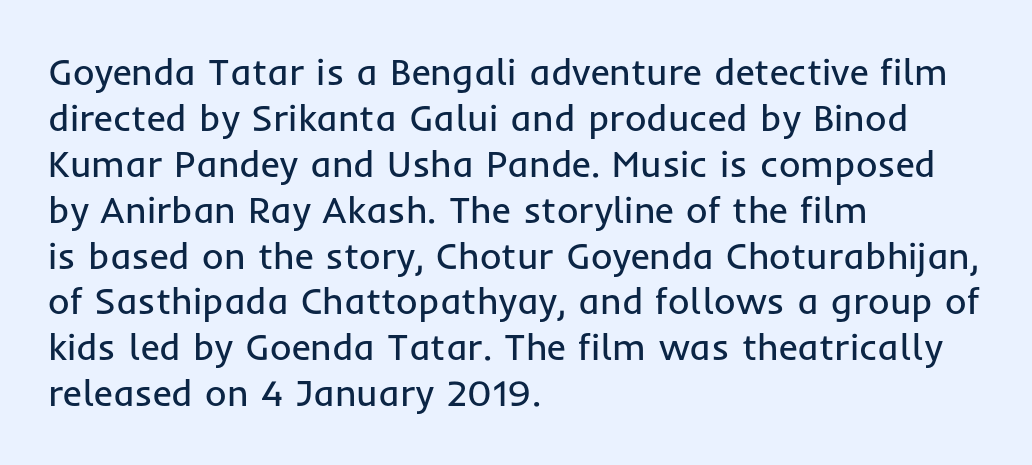
Q: Is the text bold? A: No.
Q: Is the text italic (slanted)? A: No, it is upright.
Q: Is the typeface a serif or a sans-serif typeface? A: Sans-serif.
Q: Is the text underlined? A: No.
Q: How is the paragraph aligned? A: Left-aligned.
Q: Is the spacing between letters normal or unusually wide? A: Normal.
Q: Width (condensed, normal, or wide)? A: Normal.
Q: Stroke contrast? A: Low.
Q: x-height? A: Medium.
Q: Monospaced? A: No.
